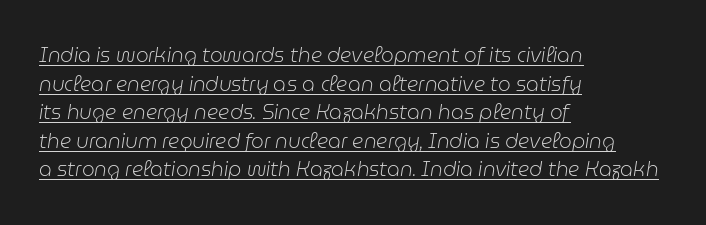
Q: Is the text bold? A: No.
Q: Is the text italic (slanted)? A: Yes, it leans right by about 9 degrees.
Q: Is the text underlined? A: Yes.
Q: How is the paragraph aligned? A: Left-aligned.
Q: Is the spacing between letters normal or unusually wide? A: Normal.
Q: Is the spacing between lines tight, normal or loose? A: Normal.
